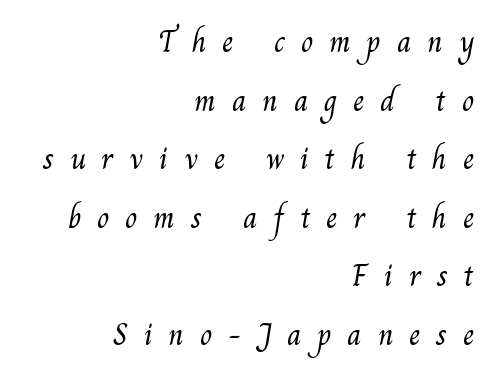
Q: Is the text bold? A: No.
Q: Is the typeface a serif or a sans-serif typeface? A: Serif.
Q: Is the text underlined? A: No.
Q: How is the paragraph aligned? A: Right-aligned.
Q: Is the spacing between letters normal or unusually wide? A: Unusually wide.
Q: Width (condensed, normal, or wide)? A: Normal.
Q: Stroke contrast? A: Medium.
Q: x-height? A: Small.
Q: Monospaced? A: No.
